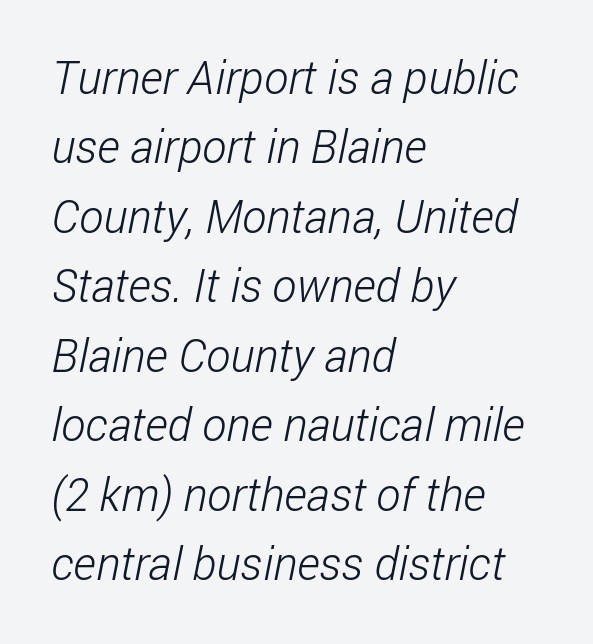
Typeset ragged right — the left edge is the straight one. The area under the type is left untouched. This sample has the flowing, uneven cadence of proportional lettering. The letters look calm and open, with moderate or lighter stems. The space between consecutive lines is moderate. Type style note: lacks serifs.
